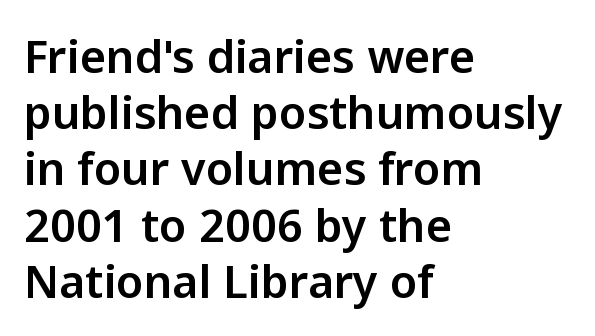
{"serif": "no", "italic": "no", "width": "normal", "stroke_contrast": "low", "x_height": "medium", "monospaced": "no", "underline": "no", "align": "left", "line_spacing": "normal", "line_spacing_ratio": 1.25, "letter_spacing": "normal", "letter_spacing_em": 0.0, "glyph_px": 45}
